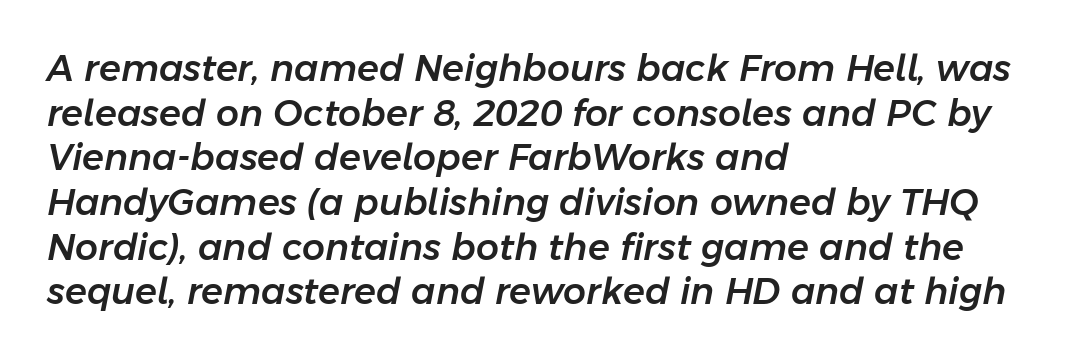
Compared with a centered layout, this one pins lines to the left instead. The line texture is even and compact thanks to regular tracking. Is this a fixed-width face? No — the glyphs have proportional, varying widths. In terms of posture, this sample is oblique. Unmarked baselines from the first word to the last.
